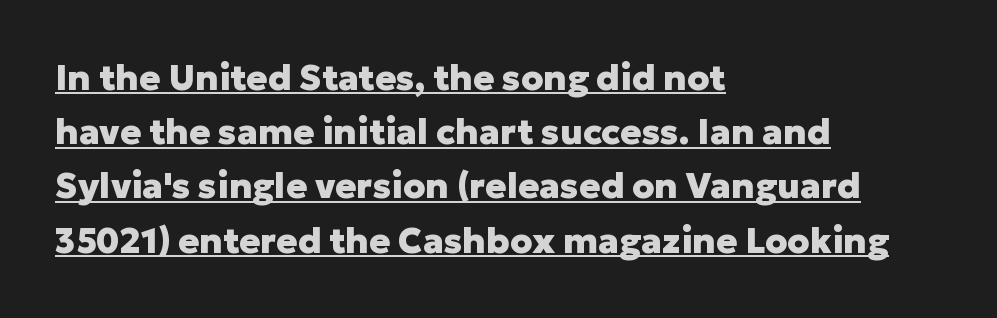
What decoration does the sample have? An underline. Layout note: lines flush left. How are the letters spaced? Ordinarily, with no added tracking. A full-strength bold gives these letters their thick strokes. Character widths vary here, with narrow letters taking less room than wide ones. A sans-serif font was chosen for this passage.
